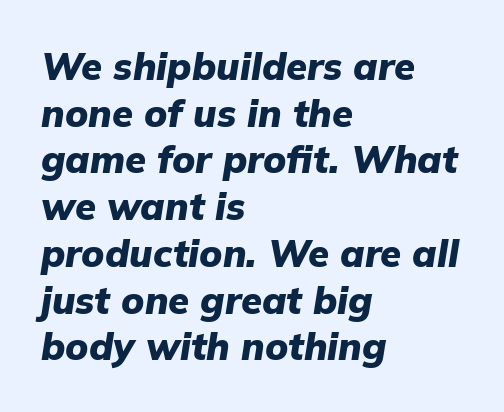
The image shows 38 px heavy type, italic (leaning right); set left-aligned, line spacing 1.23x, normal letter spacing, not underlined; low stroke contrast and a medium x-height.
